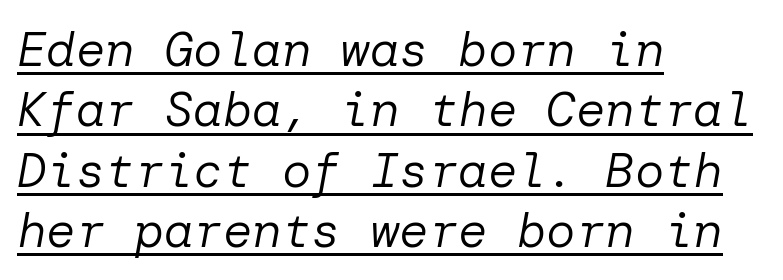
Letter spacing: default. Heaviness? Minimal to ordinary, like unemphasized prose. Horizontal alignment here is leftward, the default for most running prose. What decoration does the sample have? An underline.
